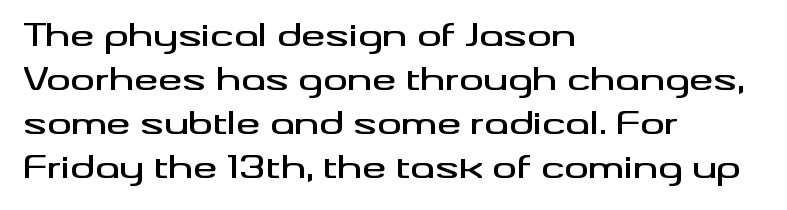
The image shows 30 px wide sans-serif type, upright; set left-aligned, normal line spacing (1.47x), normal letter spacing, not underlined; medium stroke contrast and a small x-height.
